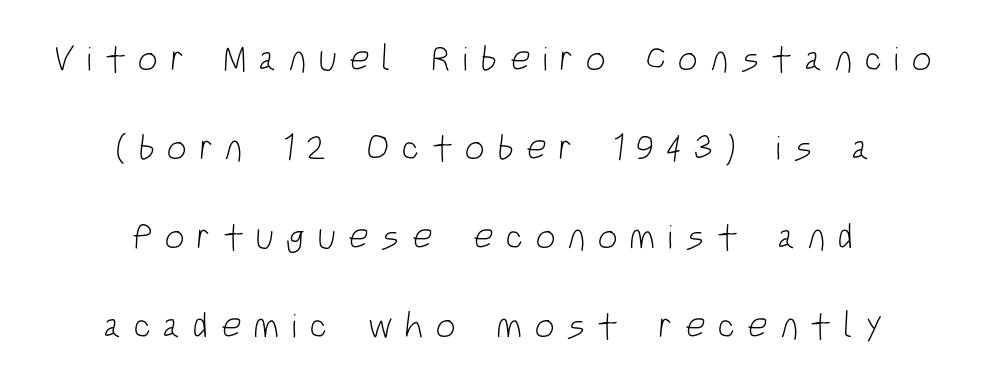
{"serif": "no", "bold": "no", "weight": "light", "width": "condensed", "stroke_contrast": "low", "x_height": "large", "monospaced": "no", "underline": "no", "align": "center", "line_spacing": "loose", "line_spacing_ratio": 2.47, "letter_spacing": "wide", "letter_spacing_em": 0.33, "glyph_px": 36}
